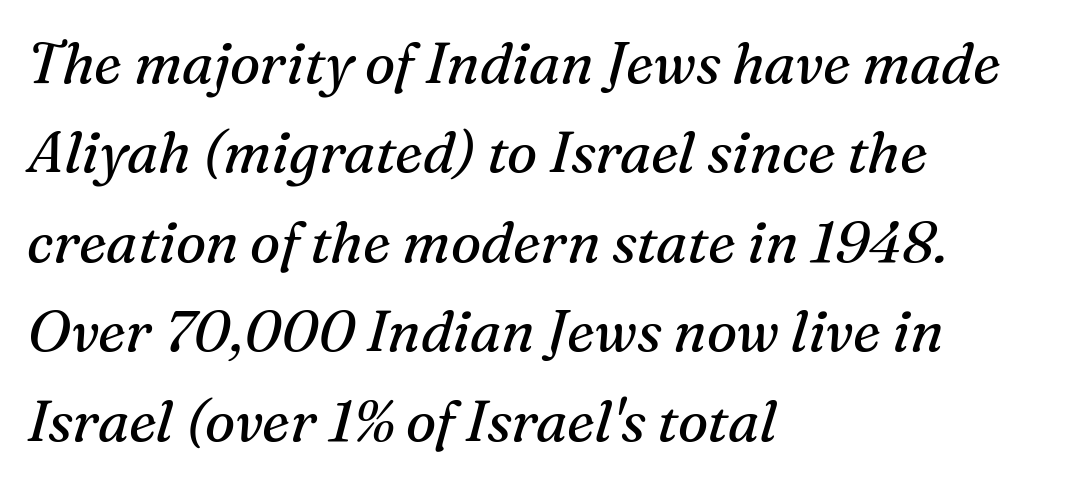
In terms of leading, this rendering sits right in the middle. Looking at the ascenders, they clearly lean. Any mark beneath the type? The region is blank. The horizontal fit of the characters is conventional and even. Note the varied advance widths — an 'i' is clearly narrower than an 'm'. Observe the serifs anchoring each vertical stroke in this sample.
